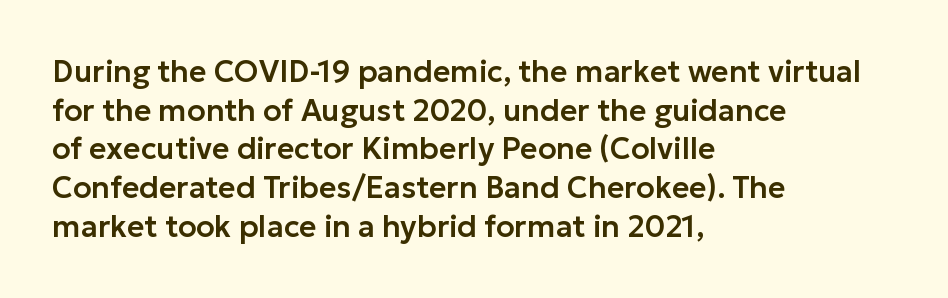
{"serif": "no", "italic": "no", "width": "normal", "stroke_contrast": "low", "x_height": "medium", "monospaced": "no", "underline": "no", "align": "left", "line_spacing": "normal", "line_spacing_ratio": 1.29, "letter_spacing": "normal", "letter_spacing_em": 0.0, "glyph_px": 30}
